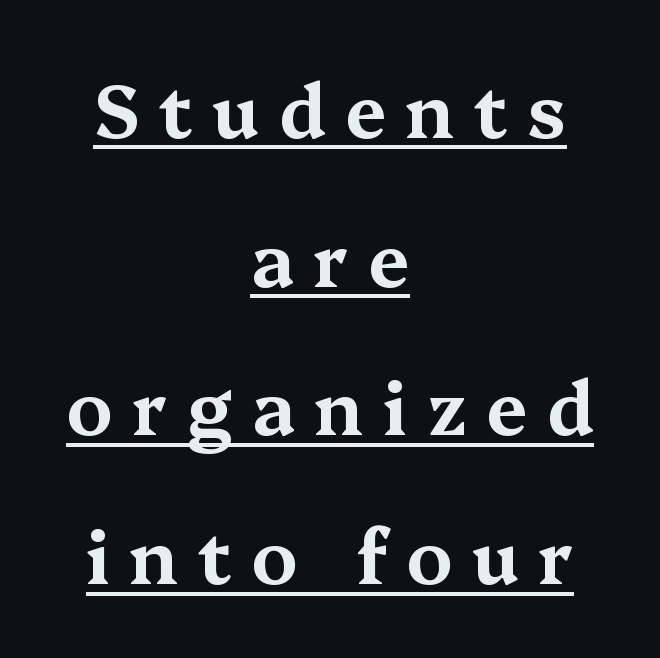
Characters follow at a spacing far wider than the type designer built in. A typesetter would call this proportional, since set widths differ per character. In designer terms, the underline attribute is active on this setting. Vertical strokes here are truly vertical.
